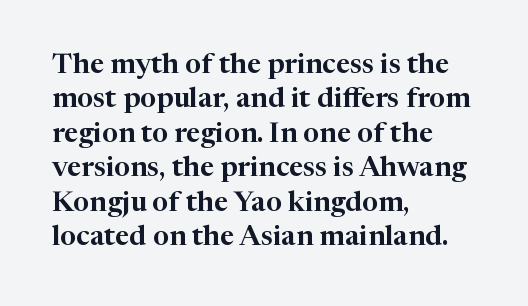
Q: Is the text italic (slanted)? A: No, it is upright.
Q: Is the typeface a serif or a sans-serif typeface? A: Serif.
Q: Is the text underlined? A: No.
Q: How is the paragraph aligned? A: Left-aligned.
Q: Is the spacing between letters normal or unusually wide? A: Normal.
Q: Width (condensed, normal, or wide)? A: Normal.
Q: Stroke contrast? A: High.
Q: x-height? A: Medium.
Q: Monospaced? A: No.
